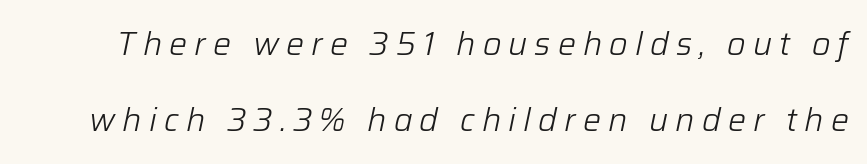
{"italic": "yes", "lean": "right", "slant_degrees": 12, "bold": "no", "weight": "light", "width": "normal", "stroke_contrast": "low", "x_height": "medium", "monospaced": "no", "underline": "no", "line_spacing": "loose", "line_spacing_ratio": 2.37, "letter_spacing": "wide", "letter_spacing_em": 0.22, "glyph_px": 32}
